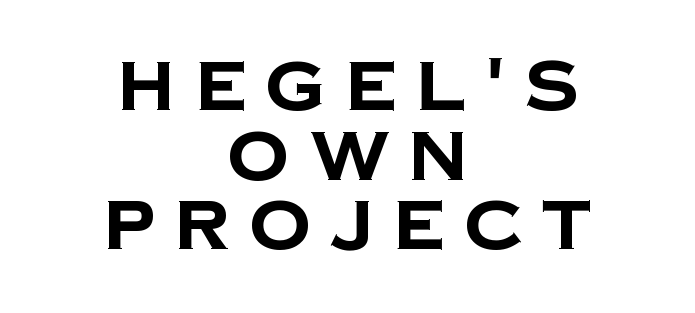
The designer went with a sans here, leaving each stem footless. The whitespace from short lines is split evenly between both sides. This sample trades vertical openness for compactness between lines. Summary of weight: heavy, a full bold. Each letter keeps its own natural width here, so spacing adapts to shape. Tracking here is generous; glyphs stand well apart from one another.
